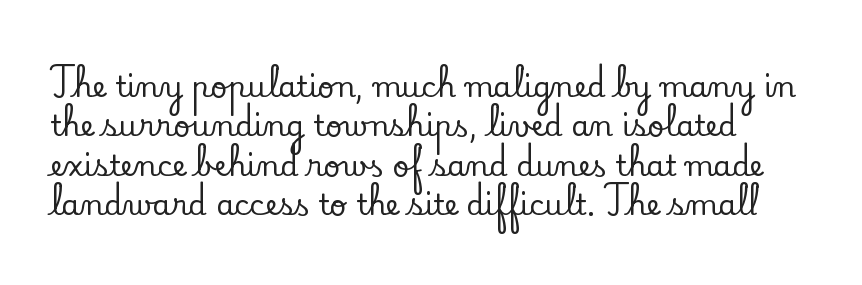
{"serif": "yes", "italic": "no", "width": "normal", "stroke_contrast": "low", "x_height": "small", "monospaced": "no", "underline": "no", "line_spacing": "normal", "line_spacing_ratio": 1.36, "letter_spacing": "normal", "letter_spacing_em": 0.0, "glyph_px": 29}
